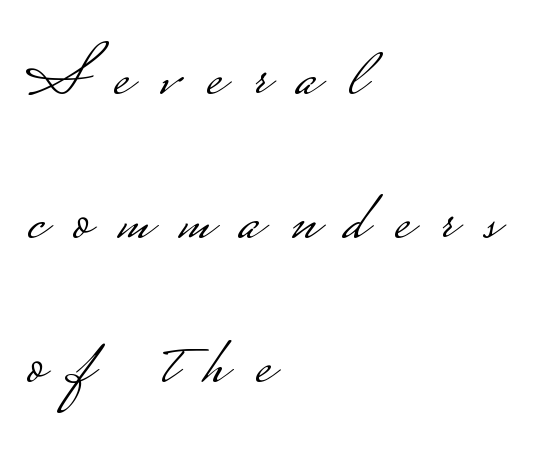
{"serif": "no", "bold": "no", "weight": "light", "width": "wide", "stroke_contrast": "low", "monospaced": "no", "underline": "no", "align": "left", "line_spacing": "loose", "line_spacing_ratio": 1.97, "letter_spacing": "wide", "letter_spacing_em": 0.38, "glyph_px": 73}
